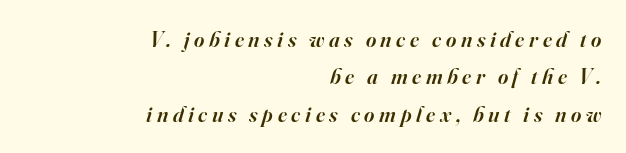
Q: Is the text bold? A: Semi-bold.
Q: Is the text italic (slanted)? A: Yes, it leans right by about 16 degrees.
Q: Is the text underlined? A: No.
Q: How is the paragraph aligned? A: Right-aligned.
Q: Is the spacing between letters normal or unusually wide? A: Unusually wide.
Q: Is the spacing between lines tight, normal or loose? A: Normal.
